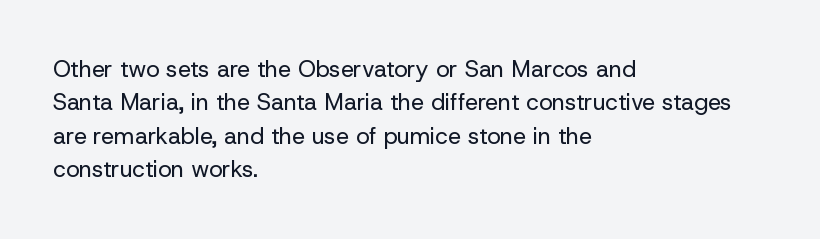
The image shows 23 px text type, upright; set left-aligned, normal line spacing (1.45x), normal letter spacing, not underlined.
